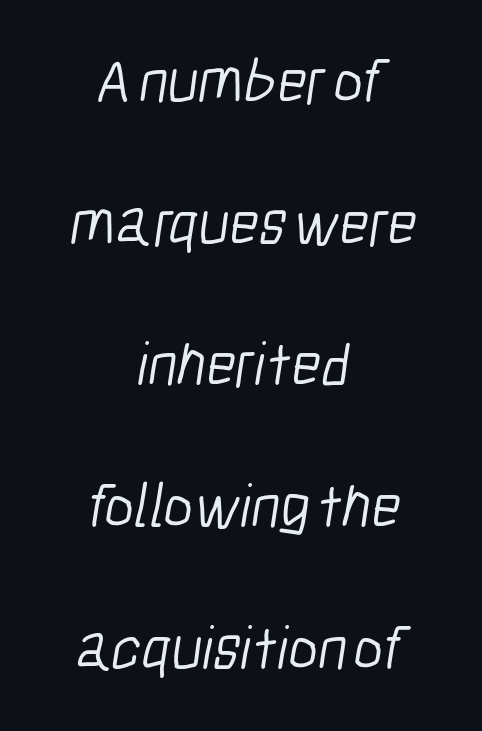
The image shows 63 px light, condensed sans-serif type; set centered, loose line spacing (2.25x), normal letter spacing, not underlined; low stroke contrast and a medium x-height.
